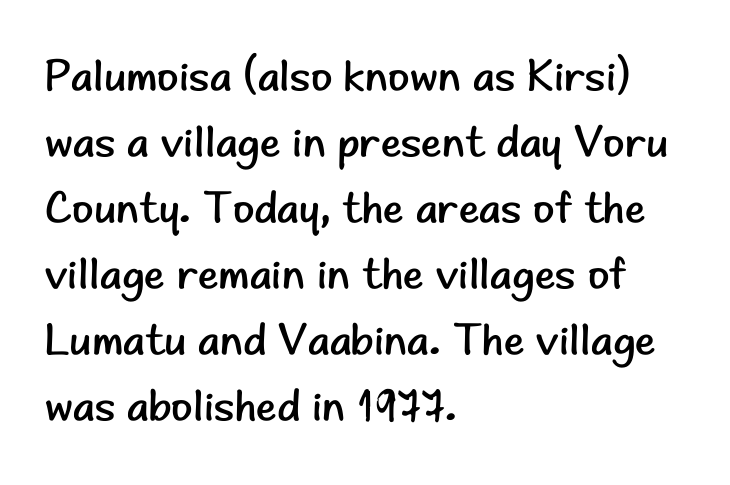
The paragraph has a hard left edge and a soft right edge. Horizontal bands of white between lines are of average thickness. Heaviness? Minimal to ordinary, like unemphasized prose. These lines keep a tight, regular rhythm from letter to letter.
